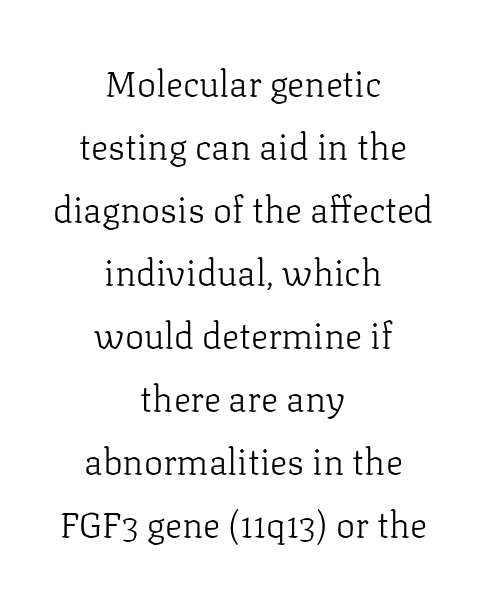
Q: Is the text bold? A: No.
Q: Is the text italic (slanted)? A: No, it is upright.
Q: Is the typeface a serif or a sans-serif typeface? A: Serif.
Q: Is the text underlined? A: No.
Q: How is the paragraph aligned? A: Centered.
Q: Is the spacing between letters normal or unusually wide? A: Normal.
Q: Width (condensed, normal, or wide)? A: Normal.
Q: Stroke contrast? A: Low.
Q: x-height? A: Medium.
Q: Monospaced? A: No.
